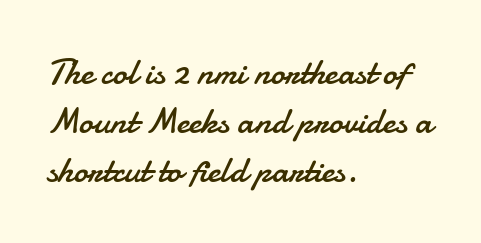
The image shows 36 px regular-weight sans-serif type; set left-aligned, normal line spacing (1.36x), normal letter spacing, not underlined; low stroke contrast and a small x-height.
